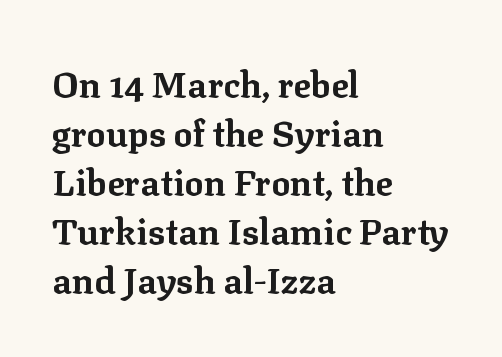
{"serif": "yes", "italic": "no", "bold": "yes", "weight": "bold", "width": "normal", "stroke_contrast": "low", "x_height": "medium", "monospaced": "no", "underline": "no", "align": "left", "line_spacing": "normal", "line_spacing_ratio": 1.36, "letter_spacing": "normal", "letter_spacing_em": 0.0, "glyph_px": 36}
